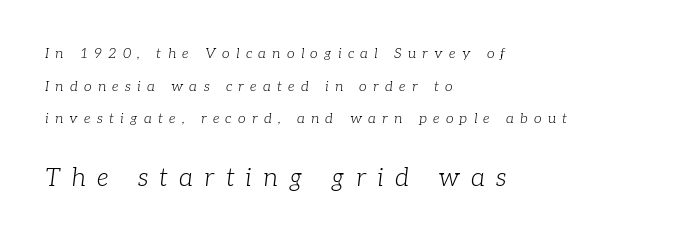
Q: Is the text bold? A: No.
Q: Is the text italic (slanted)? A: Yes, it leans right by about 7 degrees.
Q: Is the text underlined? A: No.
Q: How is the paragraph aligned? A: Left-aligned.
Q: Is the spacing between letters normal or unusually wide? A: Unusually wide.
Q: Is the spacing between lines tight, normal or loose? A: Loose.
Q: Which block of text is set in a larger size, the first (top) or the second (bottom)? A: The second (bottom) one.
